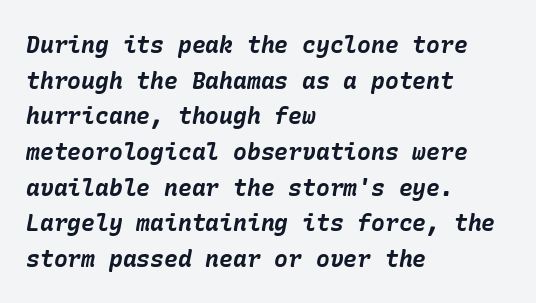
{"italic": "yes", "lean": "right", "slant_degrees": 10, "bold": "yes", "underline": "no", "align": "left", "line_spacing": "normal", "line_spacing_ratio": 1.55, "letter_spacing": "normal", "letter_spacing_em": 0.0, "glyph_px": 23}
